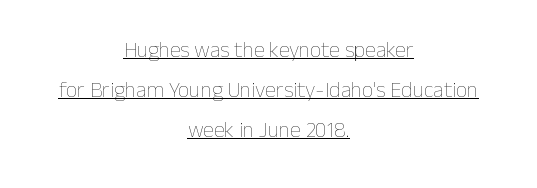
{"italic": "no", "bold": "no", "underline": "yes", "align": "center", "line_spacing_ratio": 1.82, "letter_spacing": "normal", "letter_spacing_em": 0.0, "glyph_px": 22}
